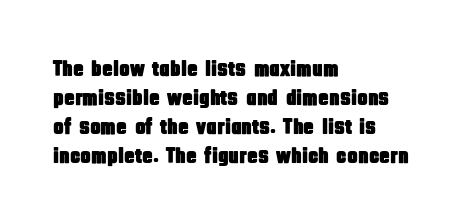
It's the straight-up-and-down kind of type. The horizontal fit of the characters is conventional and even. These lines are set flush left with a ragged right edge. Glance below the letters and you will spot only blank space.
